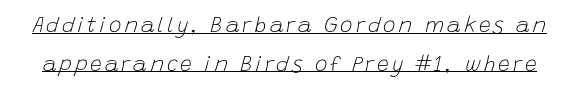
The image shows 21 px text type, italic (leaning right); set line spacing 1.84x, underlined.
